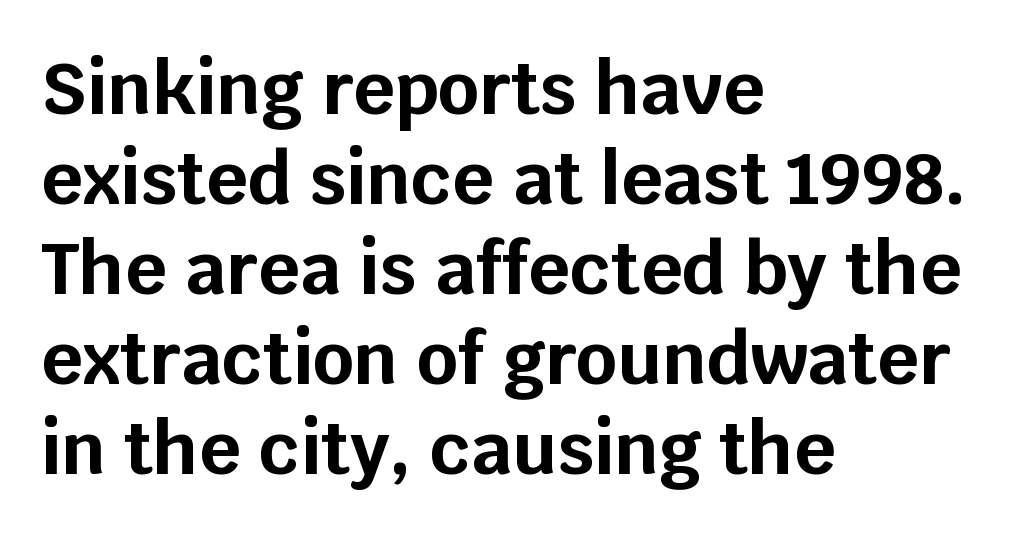
The image shows 72 px bold sans-serif type, upright; set left-aligned, normal line spacing (1.25x), normal letter spacing, not underlined; low stroke contrast and a large x-height.
